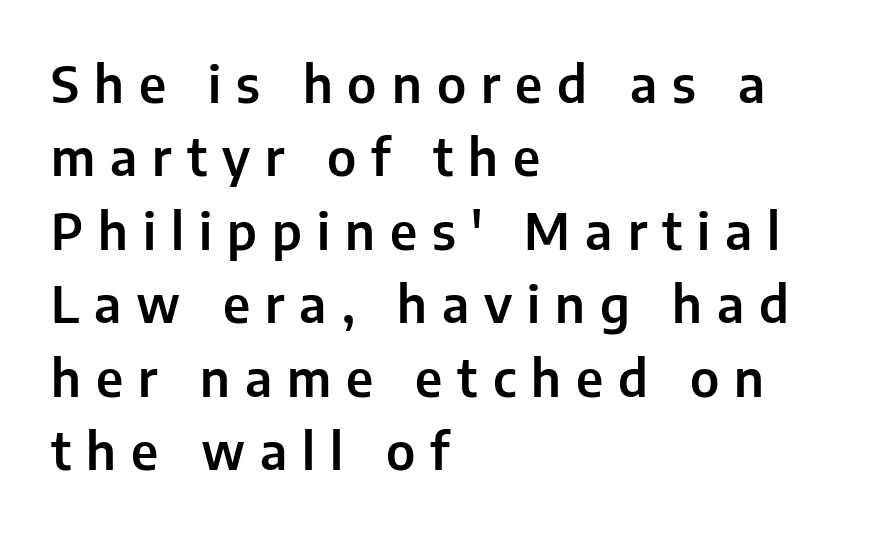
Q: Is the text italic (slanted)? A: No, it is upright.
Q: Is the typeface a serif or a sans-serif typeface? A: Sans-serif.
Q: Is the text underlined? A: No.
Q: How is the paragraph aligned? A: Left-aligned.
Q: Is the spacing between letters normal or unusually wide? A: Unusually wide.
Q: Is the spacing between lines tight, normal or loose? A: Normal.
Q: Width (condensed, normal, or wide)? A: Normal.
Q: Stroke contrast? A: Low.
Q: x-height? A: Medium.
Q: Monospaced? A: No.
